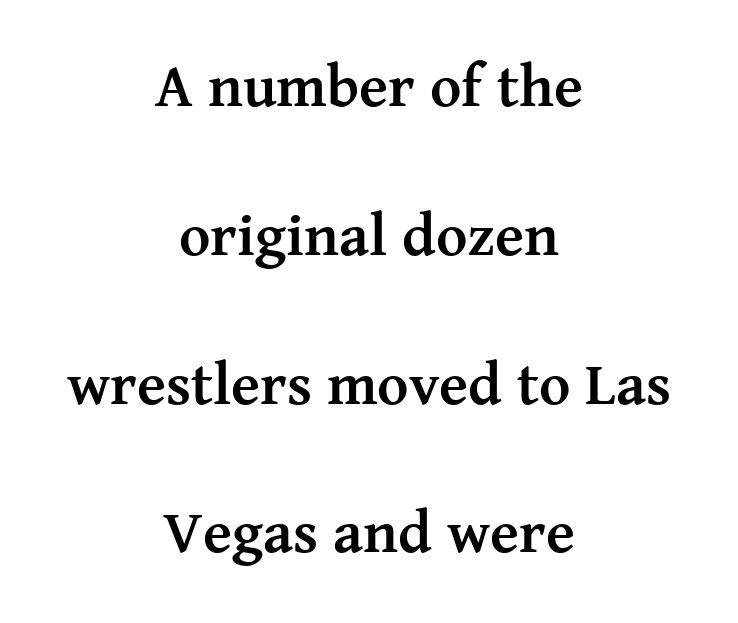
Q: Is the text bold? A: Yes.
Q: Is the text italic (slanted)? A: No, it is upright.
Q: Is the typeface a serif or a sans-serif typeface? A: Serif.
Q: Is the text underlined? A: No.
Q: How is the paragraph aligned? A: Centered.
Q: Is the spacing between letters normal or unusually wide? A: Normal.
Q: Is the spacing between lines tight, normal or loose? A: Loose.
Q: Width (condensed, normal, or wide)? A: Normal.
Q: Stroke contrast? A: Medium.
Q: x-height? A: Medium.
Q: Monospaced? A: No.
